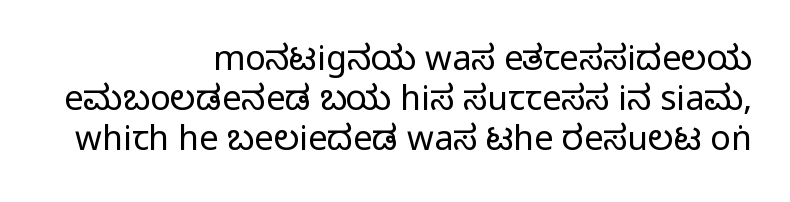
The image shows 34 px regular-weight, condensed sans-serif type, upright; set right-aligned, line spacing 1.17x, normal letter spacing, not underlined; low stroke contrast and a large x-height.
